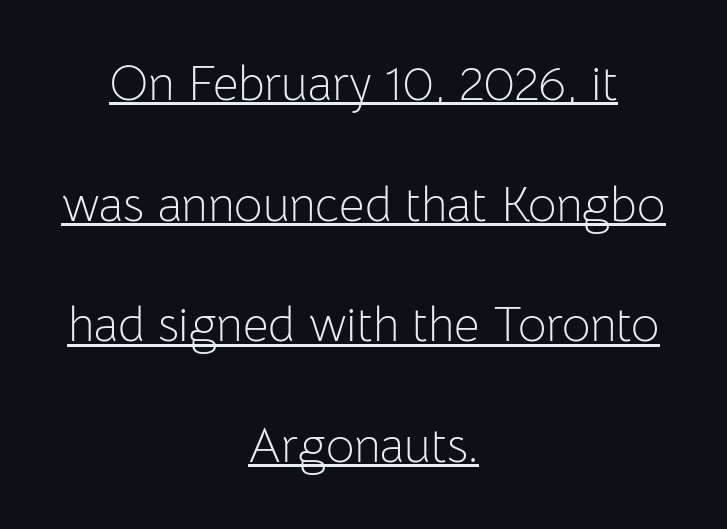
Nobody touched the tracking dial on this one. The glyphs are accompanied by a horizontal stroke just below them. The vertical gap from one line to the next is large. Which margin do the lines hug? Neither — every line sits in the middle.
